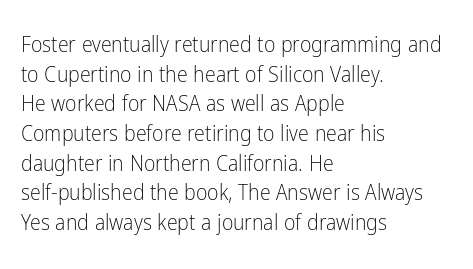
Unmarked baselines from the first word to the last. The designer left line spacing at the default. The rendering anchors every line to the left-hand side. The gaps between neighbouring characters are ordinary and unremarkable. The type sits square on the baseline with zero lean.
